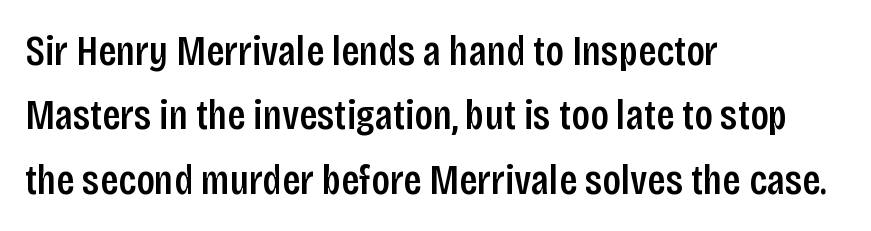
The image shows 43 px semibold, condensed sans-serif type, upright; set left-aligned, normal line spacing (1.5x), normal letter spacing, not underlined; low stroke contrast and a large x-height.
